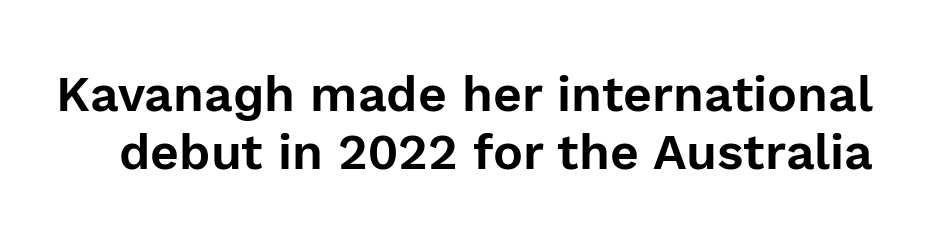
{"serif": "no", "italic": "no", "width": "normal", "x_height": "medium", "monospaced": "no", "underline": "no", "line_spacing_ratio": 1.17, "letter_spacing": "normal", "letter_spacing_em": 0.0, "glyph_px": 50}
